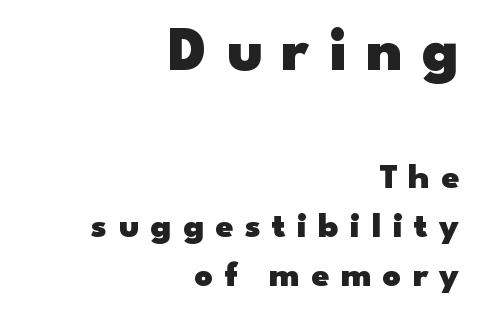
The image shows 63 px heavy, wide sans-serif type, upright; set right-aligned, normal line spacing (1.37x), unusually wide letter spacing (+0.31 em), not underlined; the first (top) block is 1.75x larger; low stroke contrast and a small x-height.
